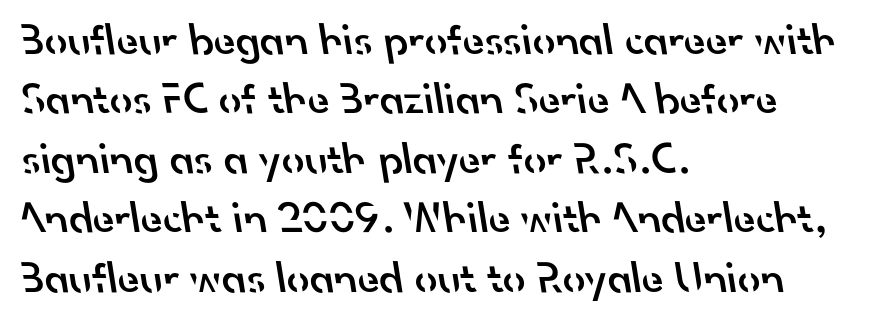
Q: Is the text bold? A: Semi-bold.
Q: Is the typeface a serif or a sans-serif typeface? A: Sans-serif.
Q: Is the text underlined? A: No.
Q: How is the paragraph aligned? A: Left-aligned.
Q: Is the spacing between letters normal or unusually wide? A: Normal.
Q: Is the spacing between lines tight, normal or loose? A: Normal.
Q: Width (condensed, normal, or wide)? A: Normal.
Q: Stroke contrast? A: Low.
Q: x-height? A: Small.
Q: Monospaced? A: No.
